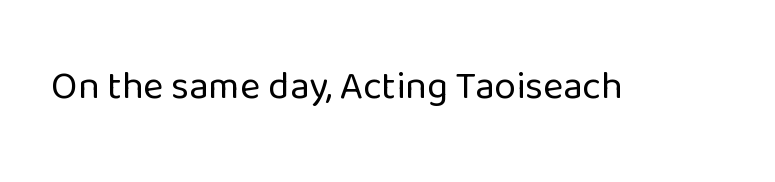
The image shows 39 px regular-weight sans-serif type, upright; set normal letter spacing, not underlined; low stroke contrast and a medium x-height.
